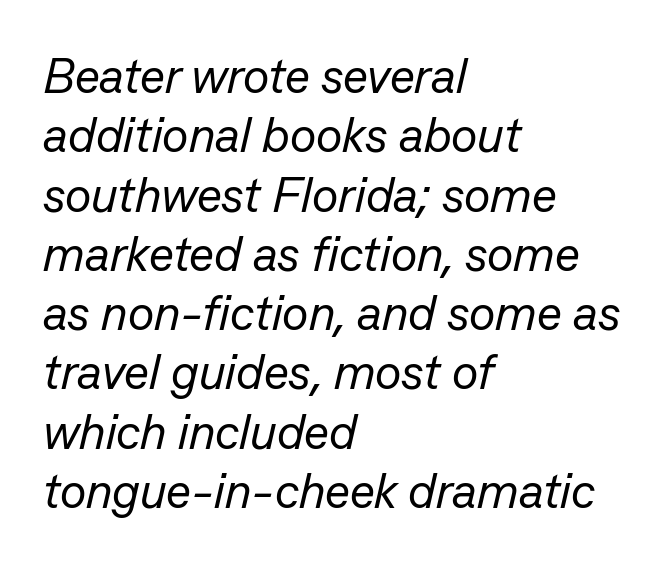
{"italic": "yes", "lean": "right", "slant_degrees": 13, "bold": "no", "weight": "regular", "width": "normal", "stroke_contrast": "low", "x_height": "medium", "monospaced": "no", "underline": "no", "align": "left", "line_spacing_ratio": 1.21, "letter_spacing": "normal", "letter_spacing_em": 0.0, "glyph_px": 49}
